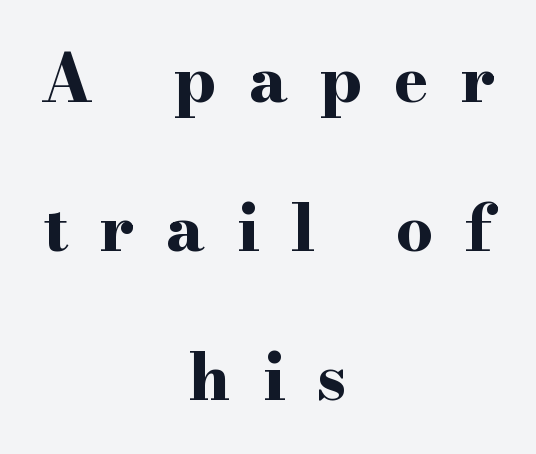
{"serif": "yes", "italic": "no", "bold": "yes", "weight": "bold", "width": "wide", "stroke_contrast": "high", "x_height": "small", "monospaced": "no", "underline": "no", "align": "center", "line_spacing": "loose", "line_spacing_ratio": 2.29, "letter_spacing": "wide", "letter_spacing_em": 0.49, "glyph_px": 65}
